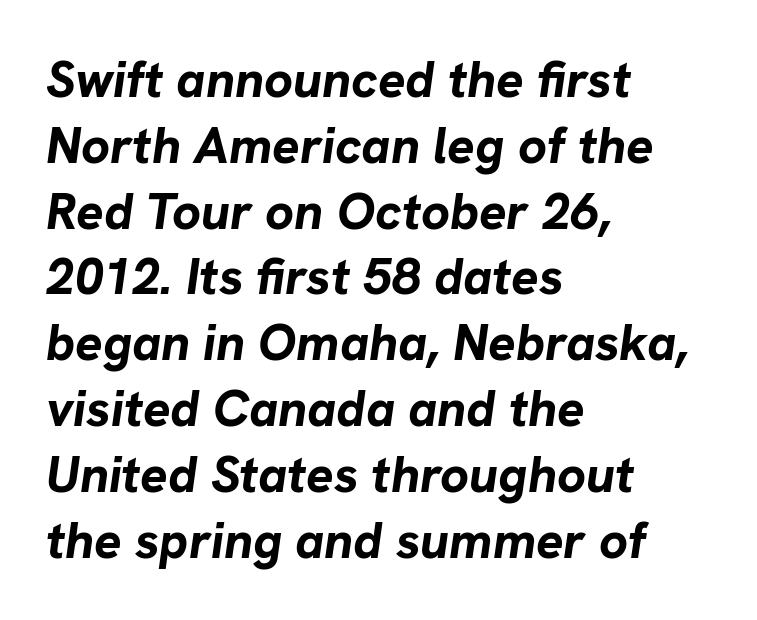
Q: Is the text bold? A: Yes.
Q: Is the text italic (slanted)? A: Yes, it leans right by about 8 degrees.
Q: Is the text underlined? A: No.
Q: How is the paragraph aligned? A: Left-aligned.
Q: Is the spacing between letters normal or unusually wide? A: Normal.
Q: Is the spacing between lines tight, normal or loose? A: Normal.
Q: Width (condensed, normal, or wide)? A: Normal.
Q: Stroke contrast? A: Low.
Q: x-height? A: Medium.
Q: Monospaced? A: No.
